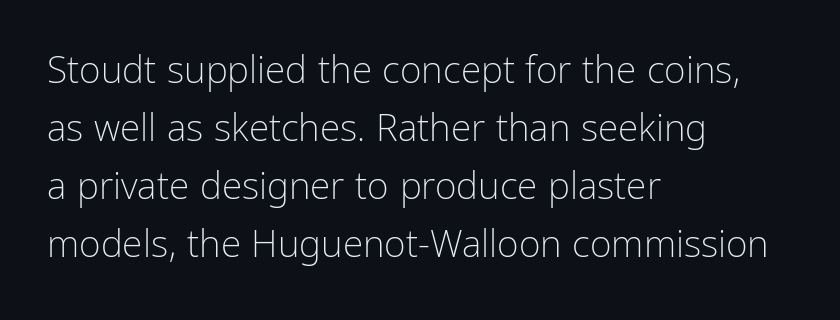
The image shows 37 px light, condensed sans-serif type, upright; set left-aligned, normal line spacing (1.57x), normal letter spacing, not underlined; low stroke contrast and a medium x-height.
